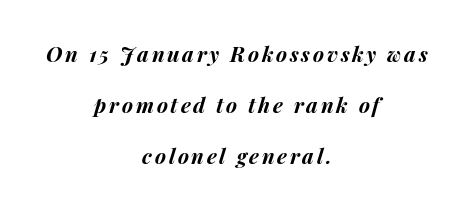
Q: Is the text bold? A: Yes.
Q: Is the text italic (slanted)? A: Yes, it leans right by about 14 degrees.
Q: Is the text underlined? A: No.
Q: How is the paragraph aligned? A: Centered.
Q: Is the spacing between lines tight, normal or loose? A: Loose.
